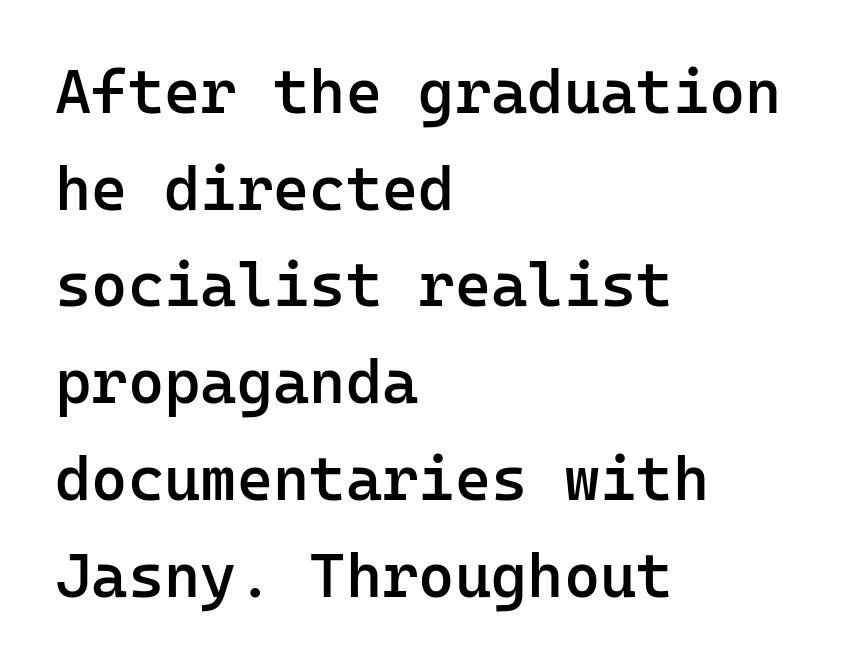
A typesetter would call this monospace, since all characters share one set width. Is the block centered? No — it sits flush against the left margin. Regular leading. Has an underline been added? It has not.
